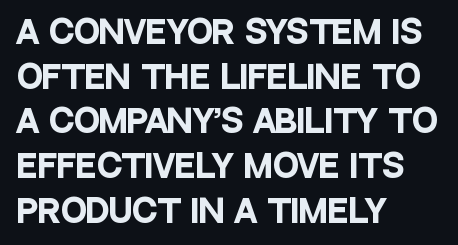
Q: Is the text bold? A: Yes.
Q: Is the text italic (slanted)? A: No, it is upright.
Q: Is the typeface a serif or a sans-serif typeface? A: Sans-serif.
Q: Is the text underlined? A: No.
Q: How is the paragraph aligned? A: Left-aligned.
Q: Is the spacing between letters normal or unusually wide? A: Normal.
Q: Is the spacing between lines tight, normal or loose? A: Normal.
Q: Width (condensed, normal, or wide)? A: Condensed.
Q: Stroke contrast? A: Low.
Q: x-height? A: Large.
Q: Monospaced? A: No.
